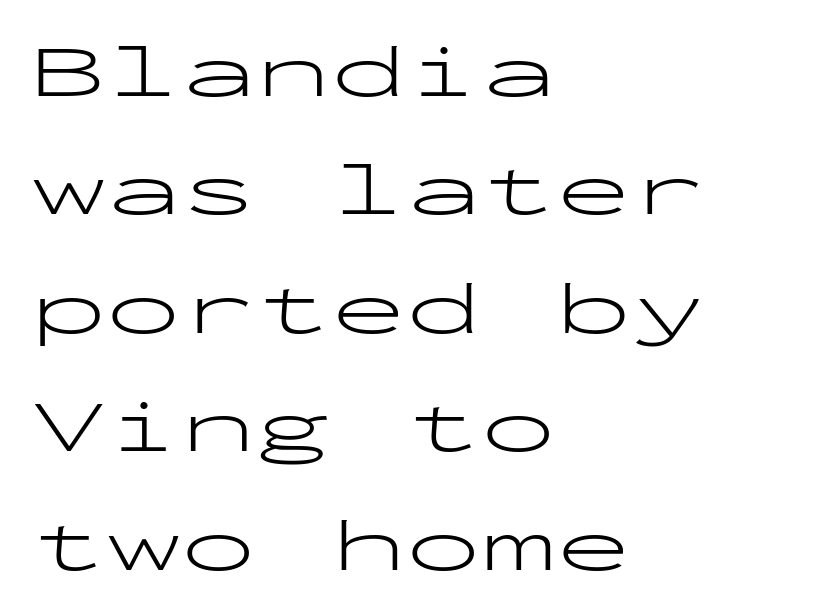
Does the copy run flush right? No — it runs flush left. The typography opts for an upright posture over an oblique one. A quiet, ordinary-to-light weight characterises the typeface. Line spacing here is normal. The gap between lines stays unmarked.
